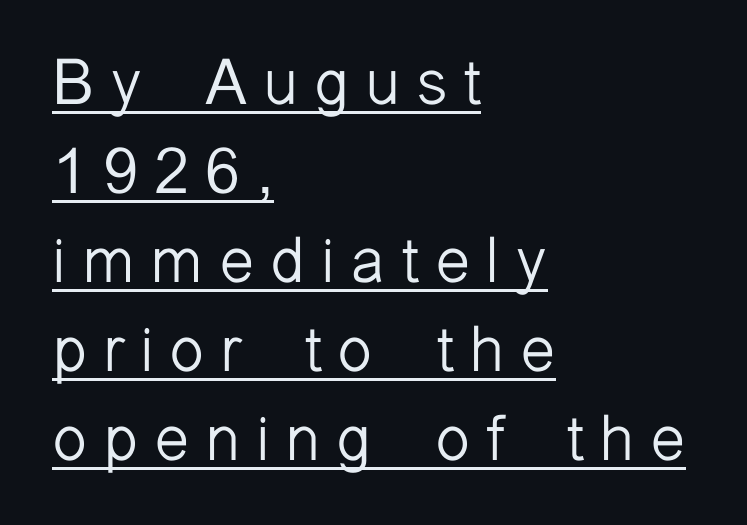
{"serif": "no", "italic": "no", "bold": "no", "weight": "light", "width": "normal", "stroke_contrast": "low", "x_height": "medium", "monospaced": "no", "underline": "yes", "align": "left", "line_spacing": "normal", "line_spacing_ratio": 1.39, "letter_spacing": "wide", "letter_spacing_em": 0.24, "glyph_px": 64}
